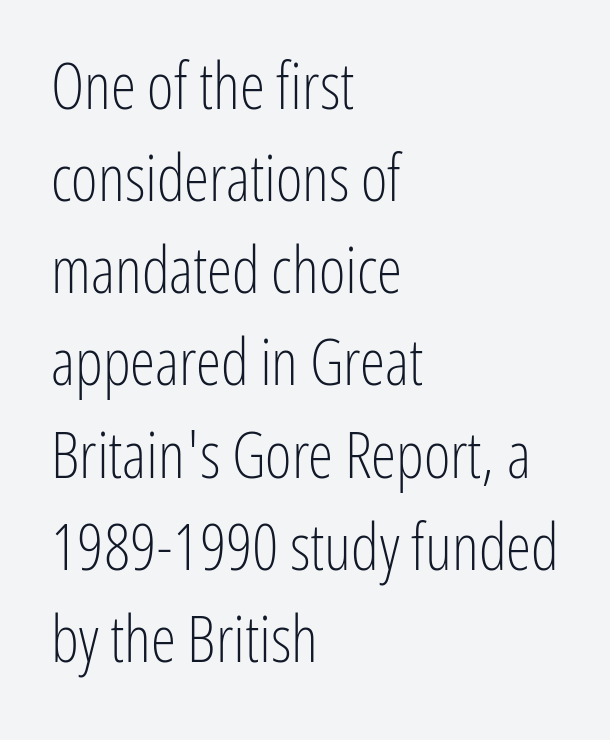
Each letter's strokes conclude bluntly, with no projecting serifs. Anything drawn beneath the words? Only blank space. Teacher's note: observe the even left margin — that is flush-left alignment. The designer left line spacing at the default. The passage shown has conventional tracking throughout. The weight tops out at a normal text grade.
